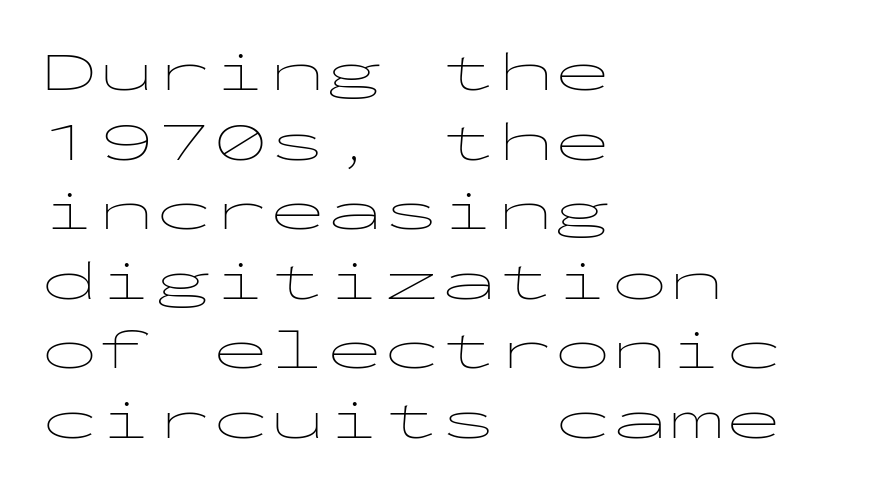
{"serif": "no", "italic": "no", "bold": "no", "weight": "thin", "width": "wide", "stroke_contrast": "low", "x_height": "medium", "monospaced": "yes", "underline": "no", "align": "left", "line_spacing_ratio": 1.22, "letter_spacing": "normal", "letter_spacing_em": 0.0, "glyph_px": 57}
